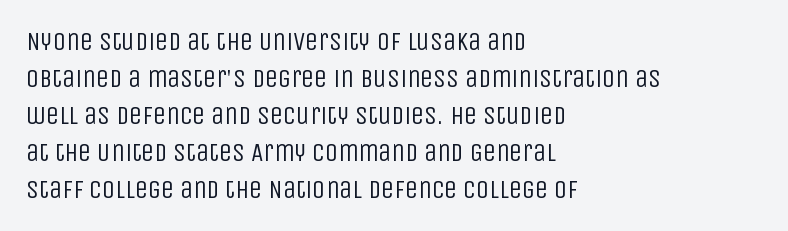
The image shows 26 px text type, upright; set left-aligned, normal line spacing (1.42x), normal letter spacing, not underlined.
